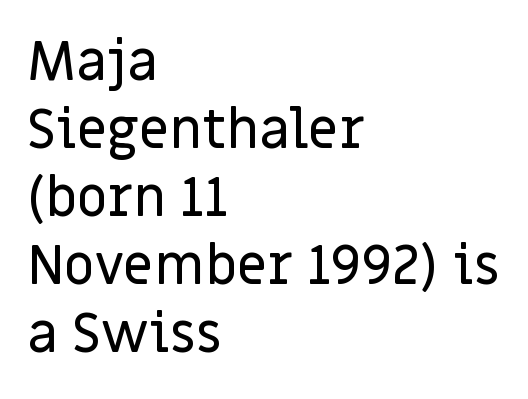
All the whitespace from short lines collects on the right. Proportional: the letters do not fall into vertical columns. Does the leading feel generous? No, just average. Short note: letters normally spaced. The typeface chosen for these lines omits serifs. Each row of text sits above clean, open space.
